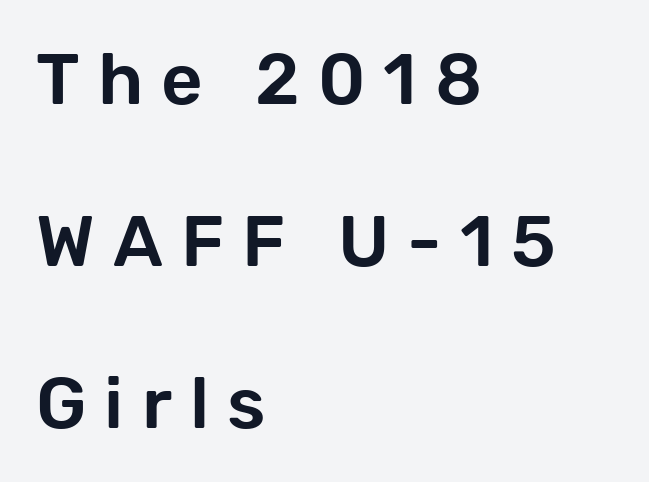
The image shows 72 px sans-serif type, upright; set left-aligned, loose line spacing (2.25x), unusually wide letter spacing (+0.25 em), not underlined; low stroke contrast and a medium x-height.
